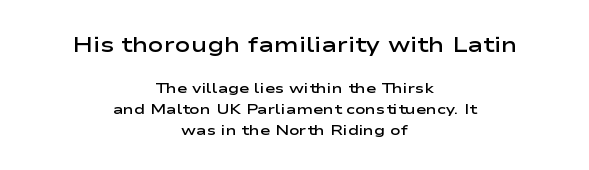
The image shows 21 px text type, upright; set centered, normal line spacing (1.49x), normal letter spacing, not underlined; the first (top) block is 1.5x larger.
